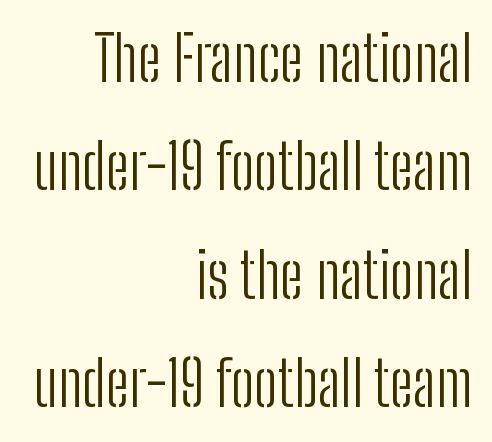
Q: Is the text bold? A: No.
Q: Is the text italic (slanted)? A: No, it is upright.
Q: Is the typeface a serif or a sans-serif typeface? A: Sans-serif.
Q: Is the text underlined? A: No.
Q: How is the paragraph aligned? A: Right-aligned.
Q: Is the spacing between letters normal or unusually wide? A: Normal.
Q: Width (condensed, normal, or wide)? A: Condensed.
Q: Stroke contrast? A: Low.
Q: x-height? A: Medium.
Q: Monospaced? A: No.
